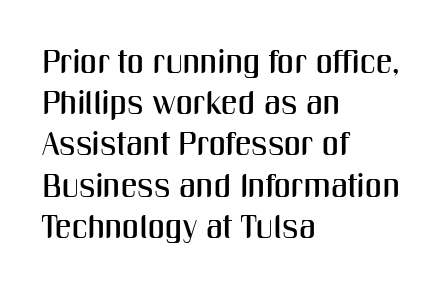
{"serif": "no", "italic": "no", "width": "condensed", "stroke_contrast": "medium", "x_height": "medium", "monospaced": "no", "underline": "no", "align": "left", "line_spacing": "normal", "line_spacing_ratio": 1.25, "letter_spacing": "normal", "letter_spacing_em": 0.0, "glyph_px": 33}
